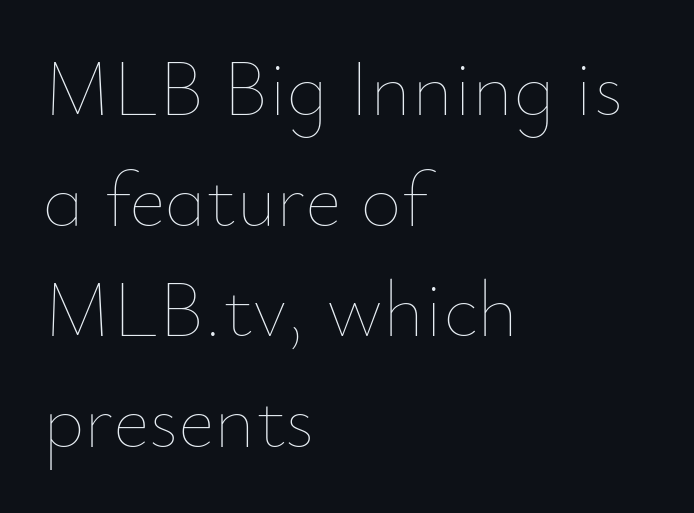
Q: Is the text bold? A: No.
Q: Is the text italic (slanted)? A: No, it is upright.
Q: Is the text underlined? A: No.
Q: How is the paragraph aligned? A: Left-aligned.
Q: Is the spacing between letters normal or unusually wide? A: Normal.
Q: Is the spacing between lines tight, normal or loose? A: Normal.
Q: Width (condensed, normal, or wide)? A: Normal.
Q: Stroke contrast? A: Low.
Q: x-height? A: Small.
Q: Monospaced? A: No.
